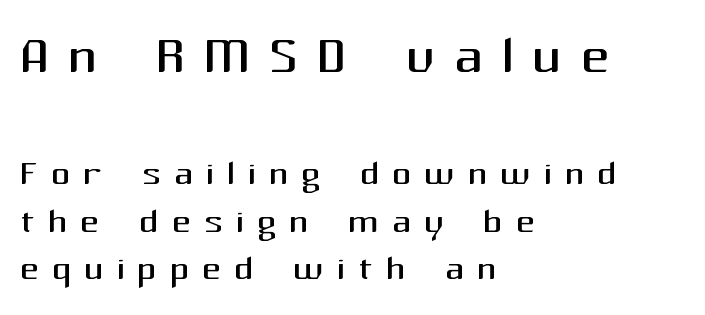
Q: Is the text bold? A: No.
Q: Is the text italic (slanted)? A: No, it is upright.
Q: Is the typeface a serif or a sans-serif typeface? A: Sans-serif.
Q: Is the text underlined? A: No.
Q: How is the paragraph aligned? A: Left-aligned.
Q: Is the spacing between letters normal or unusually wide? A: Unusually wide.
Q: Is the spacing between lines tight, normal or loose? A: Tight.
Q: Which block of text is set in a larger size, the first (top) or the second (bottom)? A: The first (top) one.
Q: Width (condensed, normal, or wide)? A: Normal.
Q: Stroke contrast? A: Medium.
Q: x-height? A: Medium.
Q: Monospaced? A: No.
